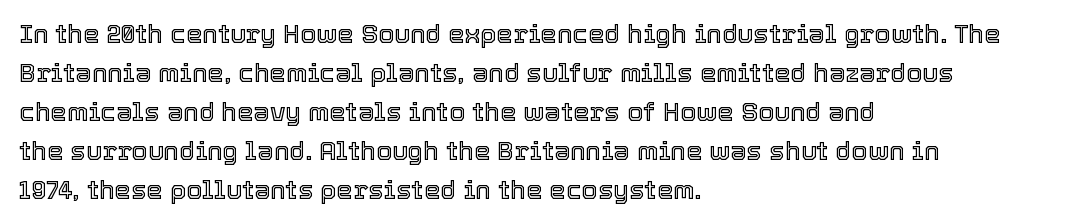
The compositor pushed each line to the left boundary. Every stem runs plumb, perpendicular to the baseline. This sample keeps an unexceptional amount of space between lines. Here the glyphs are tracked normally, forming tight word shapes. Descender tails drop into unmarked territory.
